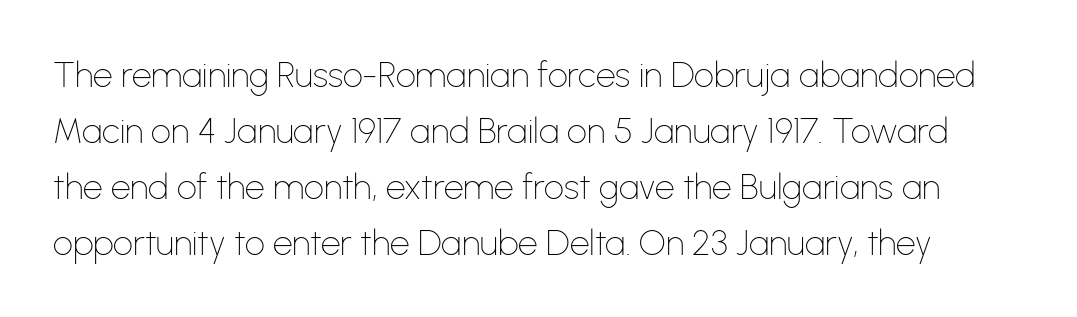
The image shows 35 px thin sans-serif type, upright; set normal line spacing (1.6x), normal letter spacing, not underlined; low stroke contrast and a medium x-height.
